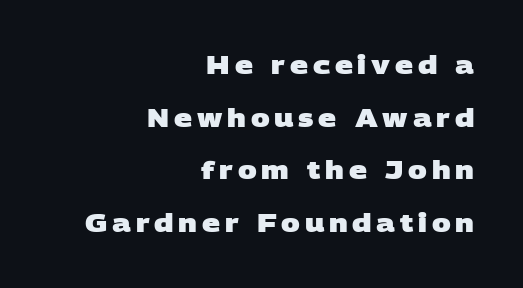
Q: Is the text bold? A: Yes.
Q: Is the text underlined? A: No.
Q: How is the paragraph aligned? A: Right-aligned.
Q: Is the spacing between lines tight, normal or loose? A: Loose.
